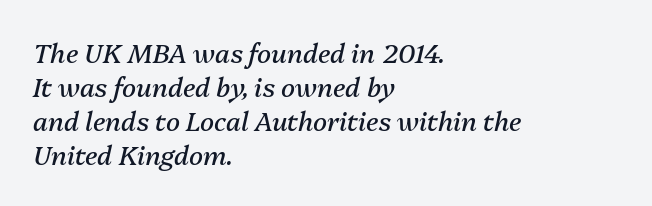
The image shows 26 px text type, italic (leaning right); set left-aligned, normal line spacing (1.31x), normal letter spacing, not underlined.
